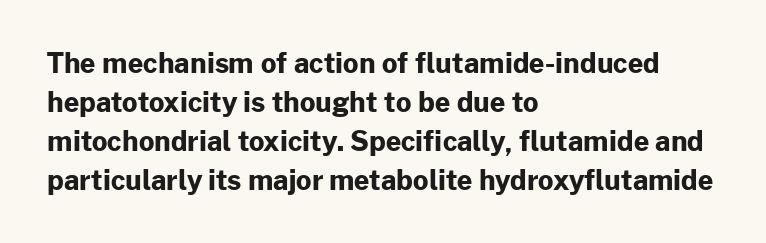
The typography opts for an upright posture over an oblique one. The face used here has the dense, thick strokes of a bold. Words float on clear page, feet unadorned. The typesetter chose a ragged-right arrangement here.
